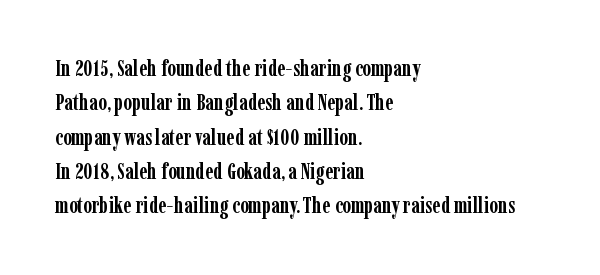
Q: Is the text bold? A: Yes.
Q: Is the text italic (slanted)? A: No, it is upright.
Q: Is the text underlined? A: No.
Q: How is the paragraph aligned? A: Left-aligned.
Q: Is the spacing between letters normal or unusually wide? A: Normal.
Q: Is the spacing between lines tight, normal or loose? A: Normal.
